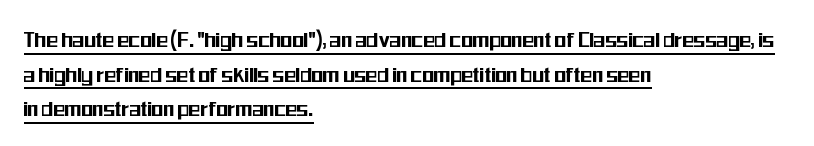
Notice how a bar underscores the lettering throughout. Each new line begins a customary step beneath the previous one. This sample uses an upright cut, with every glyph sitting square on the baseline. Compared with typical body copy, the letter spacing here is the same. The rag falls on the right side of this text block.
